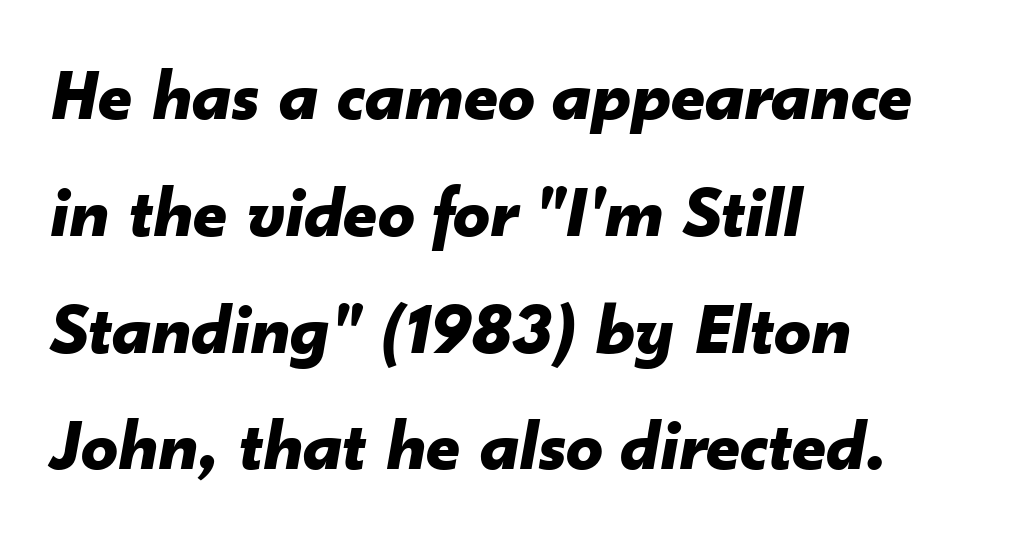
{"italic": "yes", "lean": "right", "slant_degrees": 10, "bold": "yes", "weight": "bold", "width": "normal", "stroke_contrast": "low", "x_height": "small", "monospaced": "no", "underline": "no", "align": "left", "line_spacing": "normal", "line_spacing_ratio": 1.6, "letter_spacing": "normal", "letter_spacing_em": 0.0, "glyph_px": 73}
